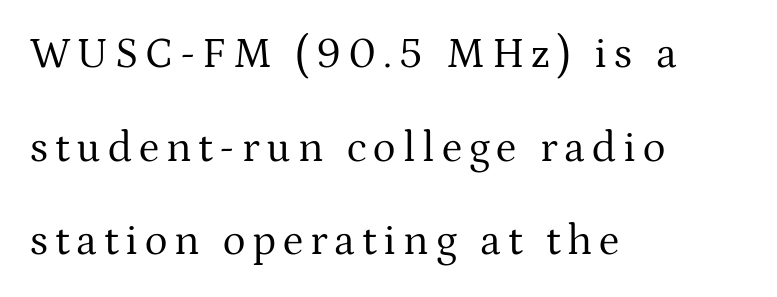
Q: Is the text bold? A: No.
Q: Is the text italic (slanted)? A: No, it is upright.
Q: Is the typeface a serif or a sans-serif typeface? A: Serif.
Q: Is the text underlined? A: No.
Q: How is the paragraph aligned? A: Left-aligned.
Q: Is the spacing between lines tight, normal or loose? A: Loose.
Q: Width (condensed, normal, or wide)? A: Normal.
Q: Stroke contrast? A: Medium.
Q: x-height? A: Medium.
Q: Monospaced? A: No.
